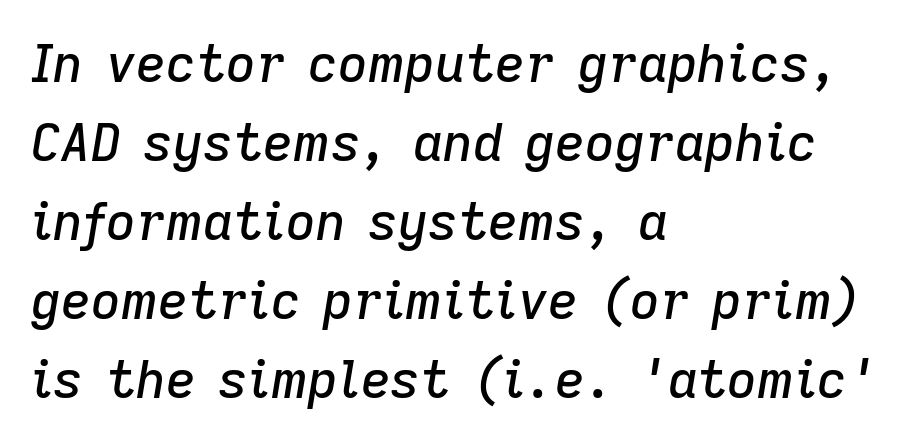
{"italic": "yes", "lean": "right", "slant_degrees": 9, "width": "normal", "stroke_contrast": "low", "x_height": "medium", "monospaced": "no", "underline": "no", "align": "left", "line_spacing": "normal", "line_spacing_ratio": 1.52, "letter_spacing": "normal", "letter_spacing_em": 0.0, "glyph_px": 52}
